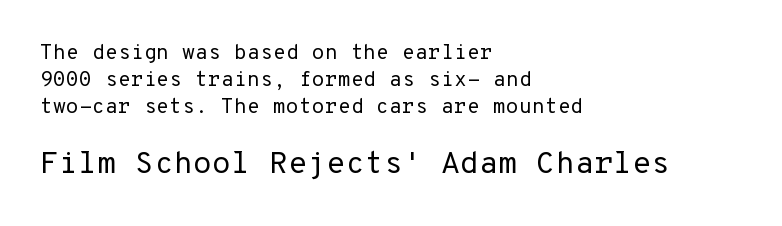
Letterform terminals end flat and unadorned throughout the passage. The space between consecutive lines is moderate. Bigger letters appear in the bottom chunk; the top chunk is reduced. The weight tops out at a normal text grade. Note the uniform advance width — an 'i' takes as much space as an 'm'. Reading down the block, your eye returns to a fixed left position each line.
